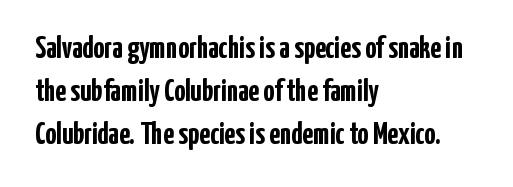
{"serif": "no", "italic": "no", "bold": "yes", "weight": "semibold", "width": "condensed", "stroke_contrast": "low", "x_height": "medium", "monospaced": "no", "underline": "no", "align": "left", "line_spacing": "normal", "line_spacing_ratio": 1.39, "letter_spacing": "normal", "letter_spacing_em": 0.0, "glyph_px": 31}
